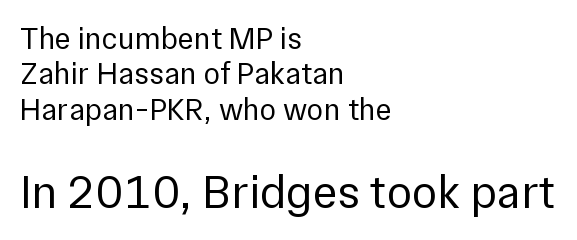
I'd call this a sans setting — the letters go barefoot. Note the varied advance widths — an 'i' is clearly narrower than an 'm'. Line beginnings align vertically; line endings do not. Compared with a typical body face, this is equally light or lighter still. Honestly, there is no underline to notice here at all.
